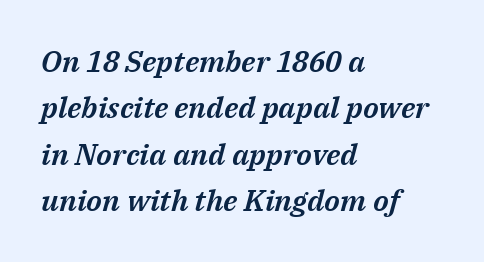
Descenders are the only things crossing below the line. You can tell it's italic because the verticals aren't actually vertical. Varying glyph widths throughout — classic text-font behaviour. Leading matches the norm, producing a regular column. Letter spacing: default.
